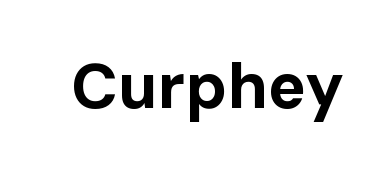
Q: Is the text bold? A: Yes.
Q: Is the text italic (slanted)? A: No, it is upright.
Q: Is the typeface a serif or a sans-serif typeface? A: Sans-serif.
Q: Is the text underlined? A: No.
Q: Is the spacing between letters normal or unusually wide? A: Normal.
Q: Width (condensed, normal, or wide)? A: Normal.
Q: Stroke contrast? A: Low.
Q: x-height? A: Medium.
Q: Monospaced? A: No.
